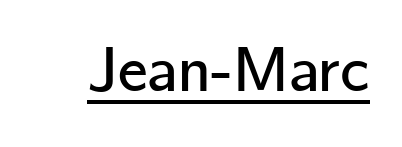
{"serif": "no", "italic": "no", "width": "normal", "stroke_contrast": "low", "x_height": "medium", "monospaced": "no", "underline": "yes", "letter_spacing": "normal", "letter_spacing_em": 0.0, "glyph_px": 63}
